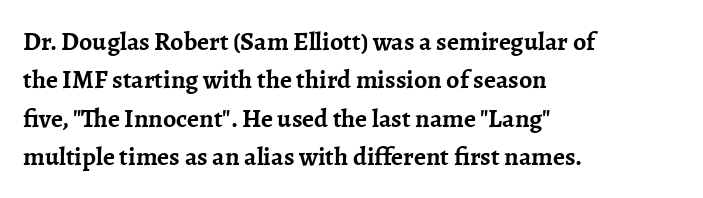
A typesetter would mark this as roman, not italic. Rule under the text: the space is simply empty. Layout note: lines flush left. The designer left line spacing at the default. What weight is shown? A full bold with thick strokes. This sample uses plain, unmodified letter spacing.
